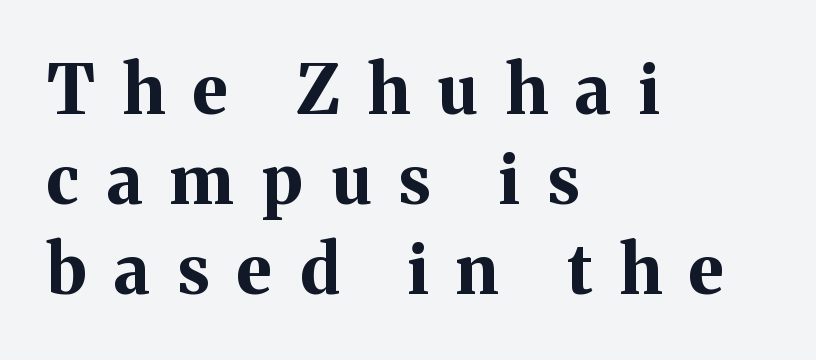
Caption: expanded tracking, letters set apart. Heavy-handed strokes throughout: this text is bold. Does the lettering tilt? It doesn't — this is upright. Where is the straight margin? On the left. Regarding leading, the lines here are spaced in the standard way.
